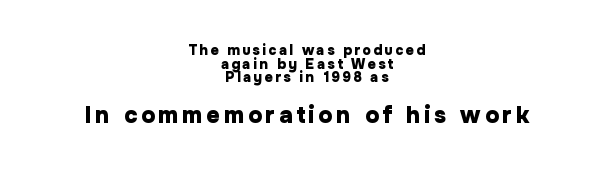
The font's upright variant was chosen for this text. As a designer I'd log this as weight 700, bold. The block of text is dense from top to bottom, with scant space between rows. Size hierarchy here favors the trailing block over the leading one.
